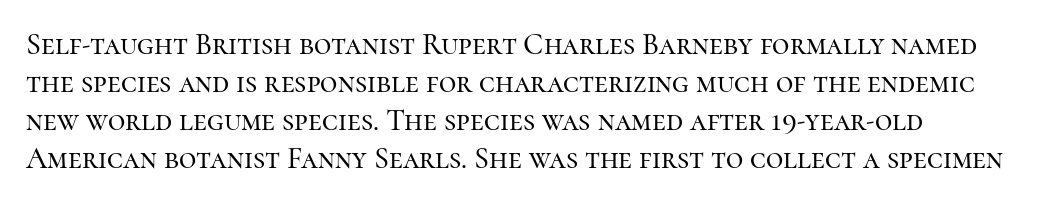
The image shows 30 px serif type, upright; set normal line spacing (1.27x), normal letter spacing, not underlined; high stroke contrast and a medium x-height.
